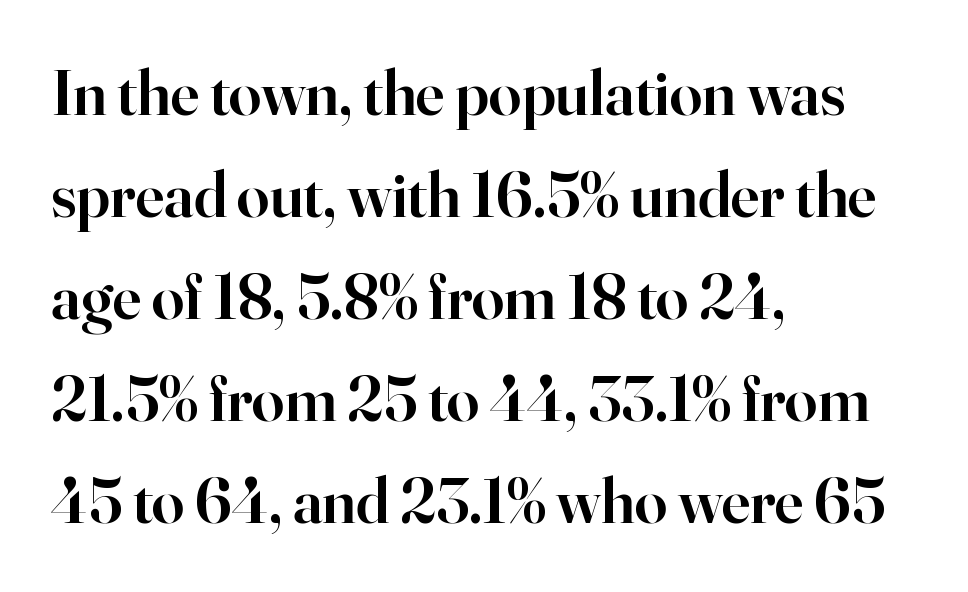
The image shows 65 px semibold serif type, upright; set left-aligned, normal line spacing (1.57x), normal letter spacing, not underlined; high stroke contrast and a small x-height.
